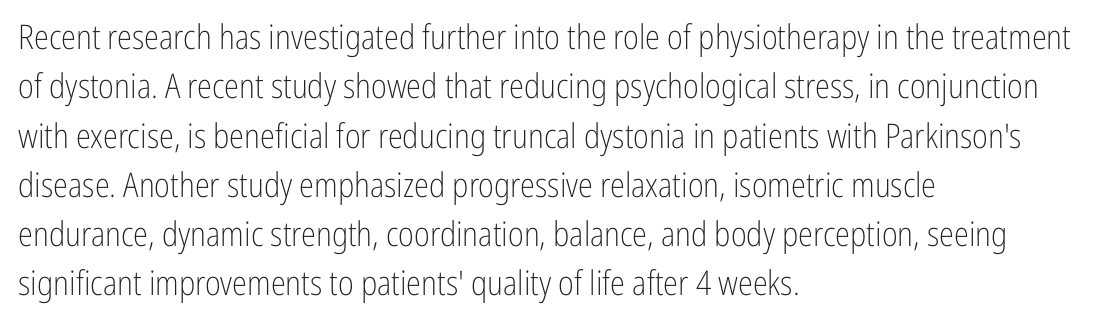
The image shows 34 px light, condensed sans-serif type, upright; set left-aligned, normal line spacing (1.45x), normal letter spacing, not underlined; low stroke contrast and a medium x-height.
